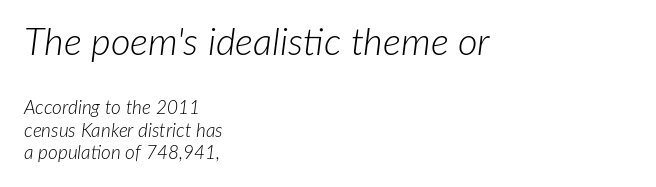
The image shows 38 px light type, italic (leaning right); set left-aligned, line spacing 1.16x, normal letter spacing, not underlined; the first (top) block is 2.0x larger; low stroke contrast and a medium x-height.
